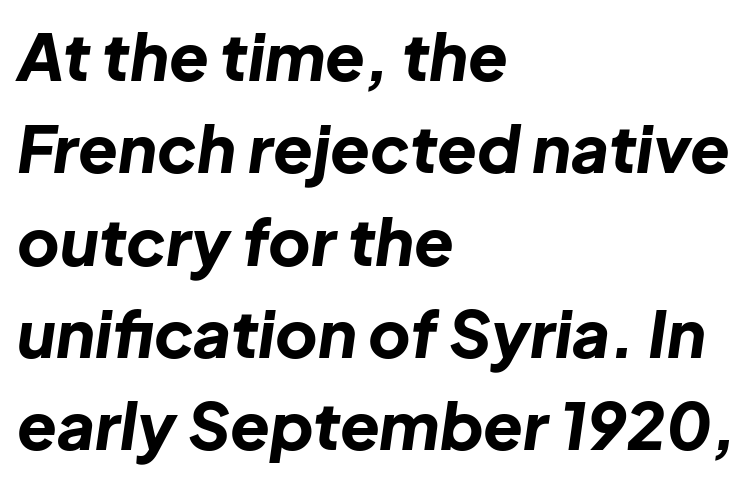
The image shows 65 px bold type, italic (leaning right); set left-aligned, normal line spacing (1.42x), normal letter spacing, not underlined; low stroke contrast and a medium x-height.
